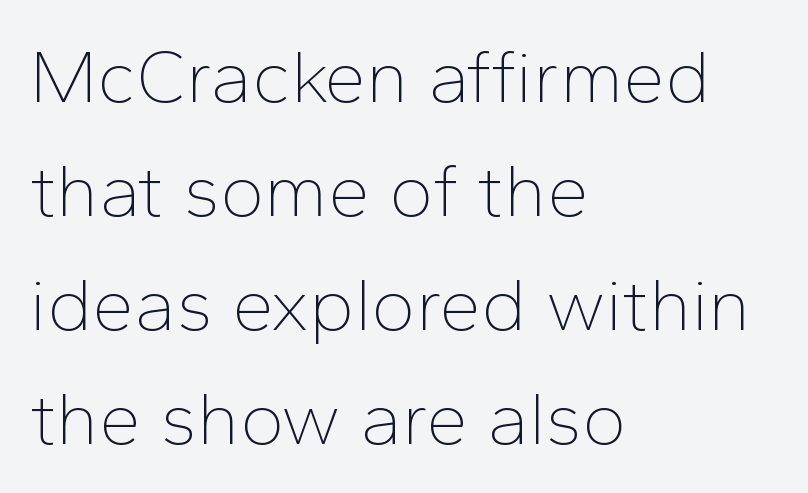
Q: Is the text bold? A: No.
Q: Is the text italic (slanted)? A: No, it is upright.
Q: Is the typeface a serif or a sans-serif typeface? A: Sans-serif.
Q: Is the text underlined? A: No.
Q: How is the paragraph aligned? A: Left-aligned.
Q: Is the spacing between letters normal or unusually wide? A: Normal.
Q: Is the spacing between lines tight, normal or loose? A: Normal.
Q: Width (condensed, normal, or wide)? A: Normal.
Q: Stroke contrast? A: Low.
Q: x-height? A: Medium.
Q: Monospaced? A: No.
